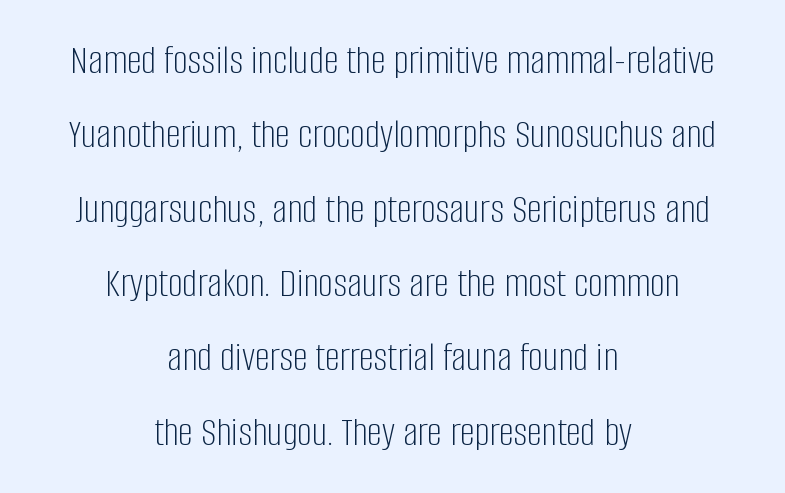
The image shows 42 px light, condensed sans-serif type, upright; set centered, line spacing 1.77x, normal letter spacing, not underlined; low stroke contrast and a large x-height.
